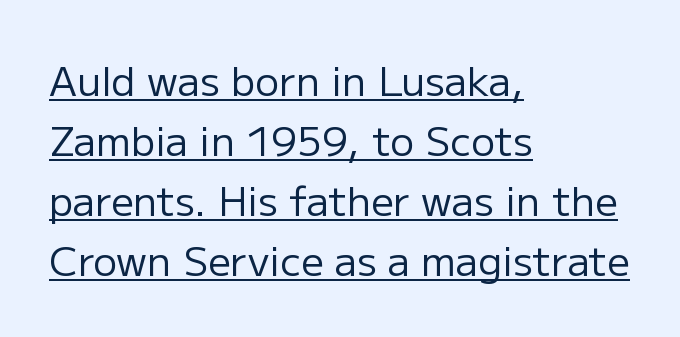
The image shows 40 px regular-weight sans-serif type, upright; set left-aligned, normal line spacing (1.5x), normal letter spacing, underlined; low stroke contrast and a medium x-height.
